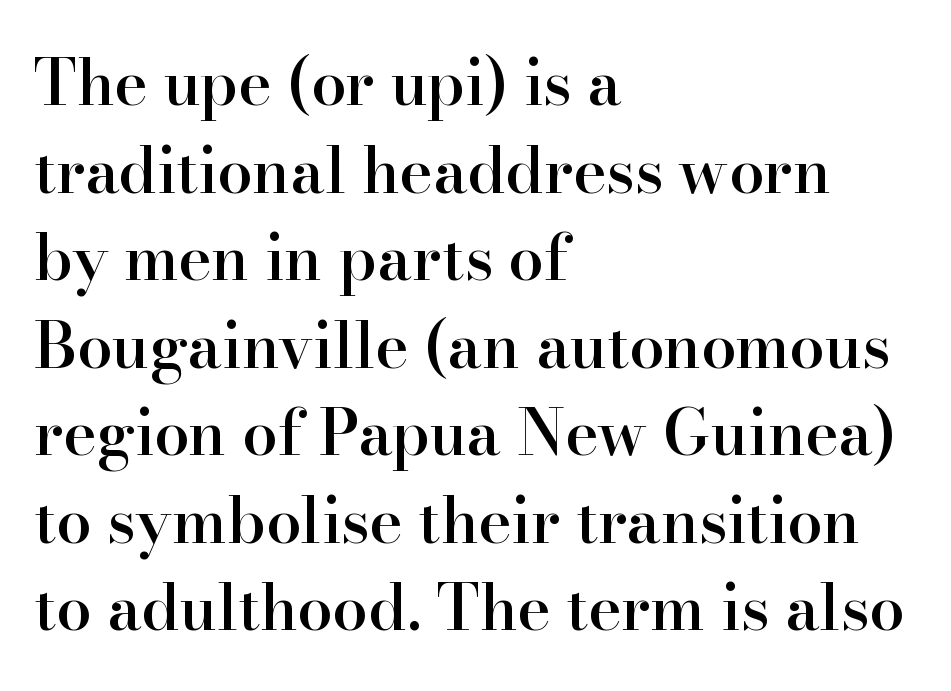
Honestly, the row spacing looks completely unremarkable. Every row of glyphs begins at an identical x-position on the left. Varying glyph widths throughout — classic text-font behaviour. How heavy is the stroke? Medium-heavy — a semibold, shy of bold. Posture: upright roman.
